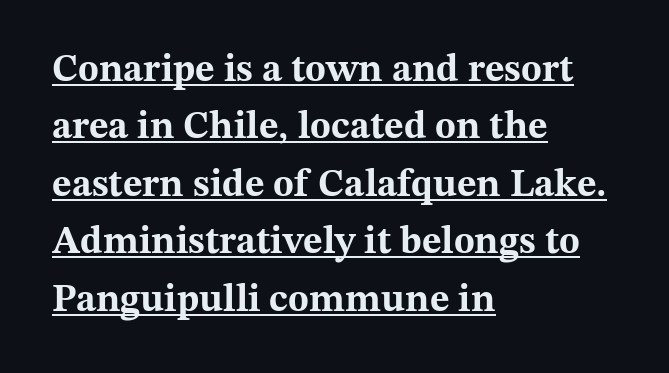
The image shows 38 px bold, wide serif type, upright; set left-aligned, normal line spacing (1.51x), normal letter spacing, underlined; medium stroke contrast and a medium x-height.
